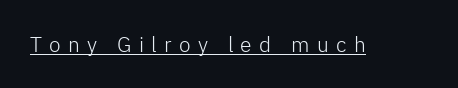
Someone cranked the tracking dial way up on this one. Compared with undecorated copy, this sample adds a rule below the words. Heft: none added — not bold. Vertical strokes here are truly vertical.
